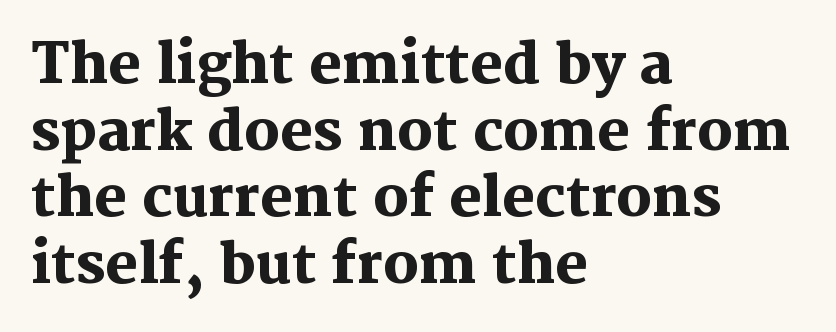
Q: Is the text bold? A: Yes.
Q: Is the text italic (slanted)? A: No, it is upright.
Q: Is the typeface a serif or a sans-serif typeface? A: Serif.
Q: Is the text underlined? A: No.
Q: How is the paragraph aligned? A: Left-aligned.
Q: Is the spacing between letters normal or unusually wide? A: Normal.
Q: Width (condensed, normal, or wide)? A: Normal.
Q: Stroke contrast? A: Medium.
Q: x-height? A: Medium.
Q: Monospaced? A: No.
